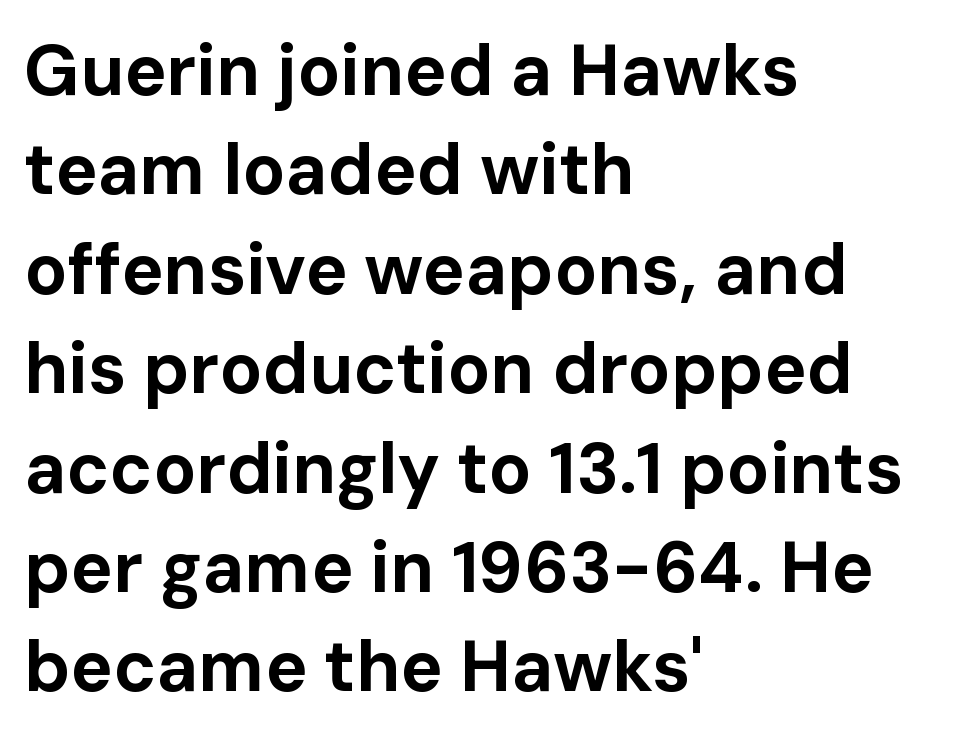
{"serif": "no", "italic": "no", "bold": "yes", "weight": "bold", "width": "normal", "stroke_contrast": "low", "x_height": "medium", "monospaced": "no", "underline": "no", "align": "left", "line_spacing": "normal", "line_spacing_ratio": 1.4, "letter_spacing": "normal", "letter_spacing_em": 0.0, "glyph_px": 71}
